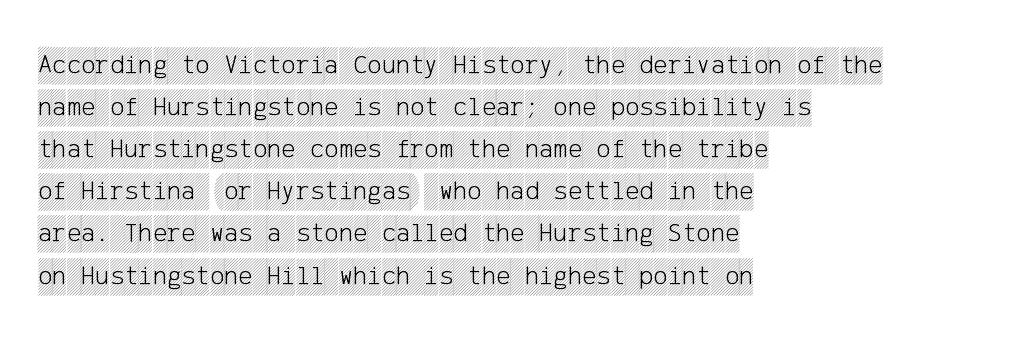
The image shows 27 px text type, upright; set left-aligned, normal line spacing (1.56x), normal letter spacing, not underlined.
